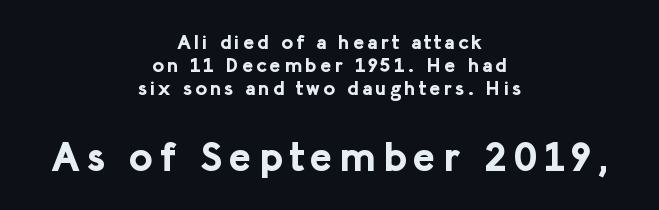
The image shows 41 px bold sans-serif type, upright; set centered, tight line spacing (1.14x), not underlined; the second (bottom) block is 2.05x larger; low stroke contrast and a medium x-height.
